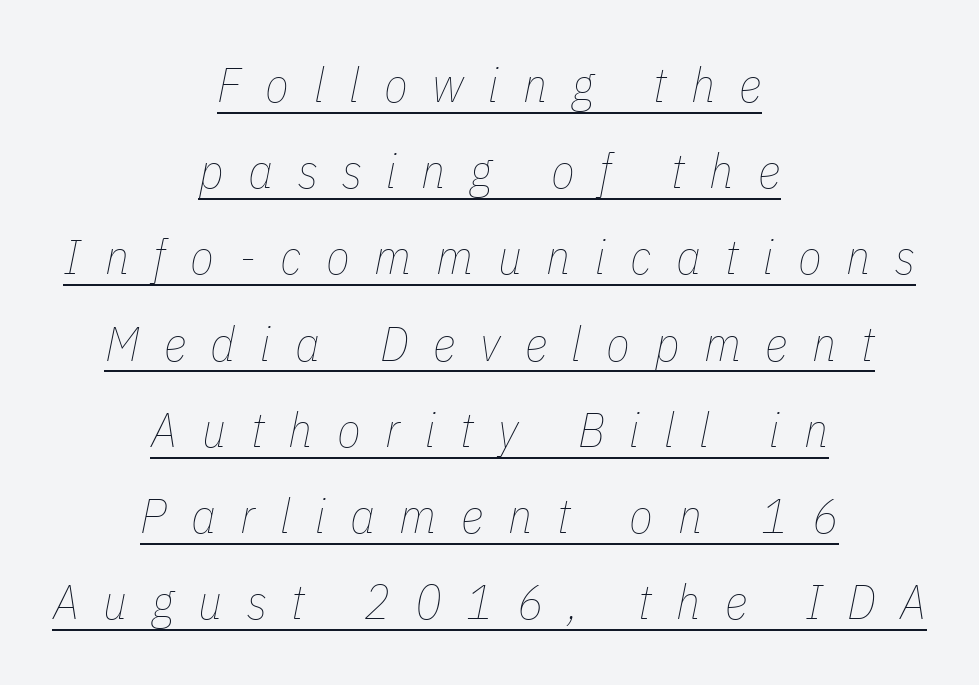
Q: Is the text bold? A: No.
Q: Is the text italic (slanted)? A: Yes, it leans right by about 11 degrees.
Q: Is the text underlined? A: Yes.
Q: How is the paragraph aligned? A: Centered.
Q: Is the spacing between letters normal or unusually wide? A: Unusually wide.
Q: Width (condensed, normal, or wide)? A: Condensed.
Q: Stroke contrast? A: Low.
Q: x-height? A: Medium.
Q: Monospaced? A: No.
